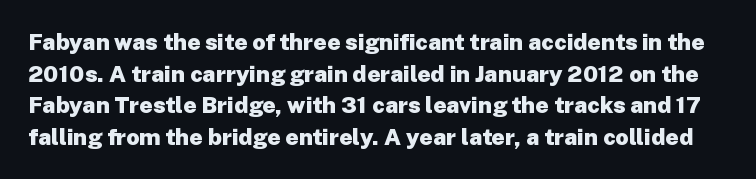
Q: Is the text bold? A: Yes.
Q: Is the text italic (slanted)? A: No, it is upright.
Q: Is the text underlined? A: No.
Q: Is the spacing between letters normal or unusually wide? A: Normal.
Q: Is the spacing between lines tight, normal or loose? A: Normal.
